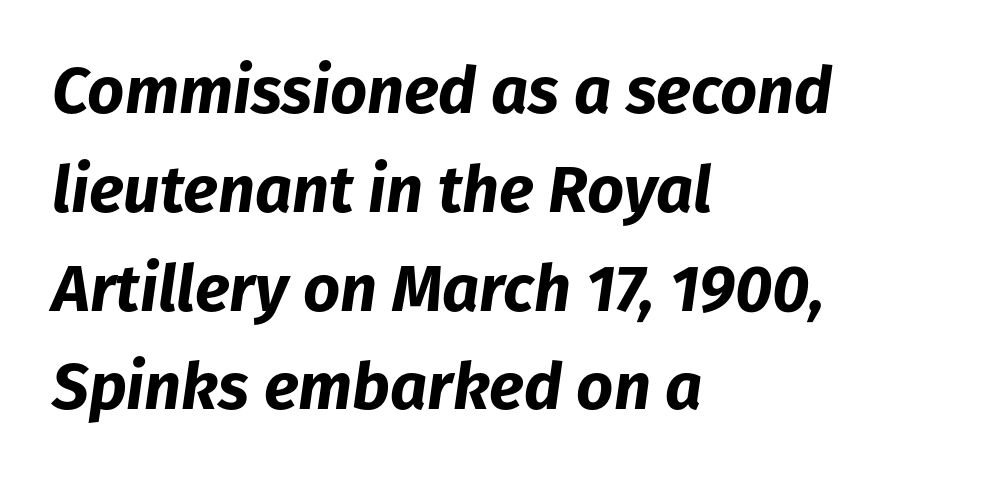
{"italic": "yes", "lean": "right", "slant_degrees": 8, "bold": "yes", "weight": "bold", "width": "normal", "stroke_contrast": "low", "x_height": "medium", "monospaced": "no", "underline": "no", "align": "left", "line_spacing": "normal", "line_spacing_ratio": 1.52, "letter_spacing": "normal", "letter_spacing_em": 0.0, "glyph_px": 65}
